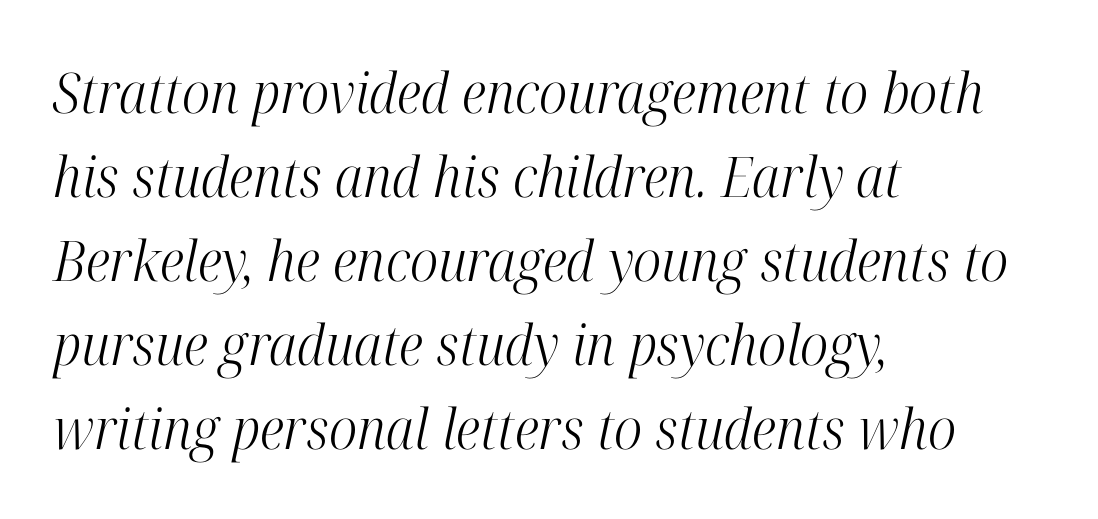
The image shows 56 px light, condensed serif type, italic (leaning right); set left-aligned, normal line spacing (1.5x), normal letter spacing, not underlined; high stroke contrast and a medium x-height.
